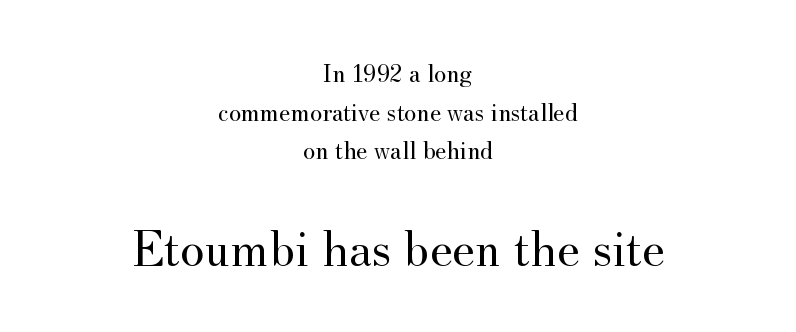
{"serif": "yes", "italic": "no", "bold": "no", "weight": "regular", "width": "normal", "stroke_contrast": "medium", "x_height": "small", "monospaced": "no", "underline": "no", "align": "center", "line_spacing": "normal", "line_spacing_ratio": 1.49, "letter_spacing": "normal", "letter_spacing_em": 0.0, "larger_block": "second", "size_ratio": 2.0, "glyph_px": 52}
